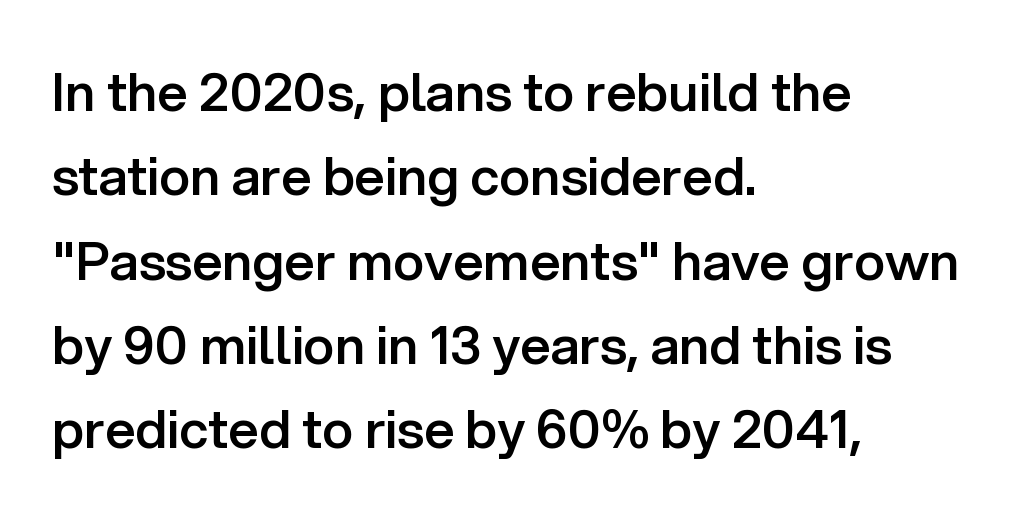
This sample has the flowing, uneven cadence of proportional lettering. The rendering shows plain stroke endings on the letterforms — a sans-serif design. Only glyphs here, with clear space below each row. Regular leading. Stroke thickness is moderately raised; the sample reads as semibold. The font's upright variant was chosen for this text.
